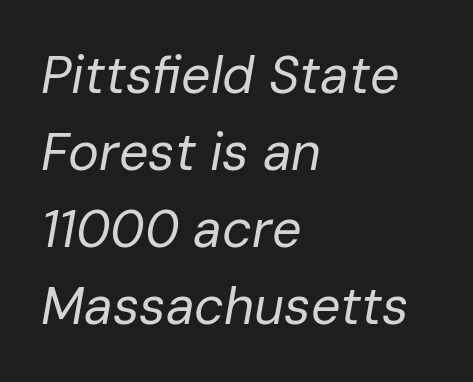
Q: Is the text bold? A: No.
Q: Is the text italic (slanted)? A: Yes, it leans right by about 10 degrees.
Q: Is the text underlined? A: No.
Q: How is the paragraph aligned? A: Left-aligned.
Q: Is the spacing between letters normal or unusually wide? A: Normal.
Q: Is the spacing between lines tight, normal or loose? A: Normal.
Q: Width (condensed, normal, or wide)? A: Normal.
Q: Stroke contrast? A: Low.
Q: x-height? A: Medium.
Q: Monospaced? A: No.
